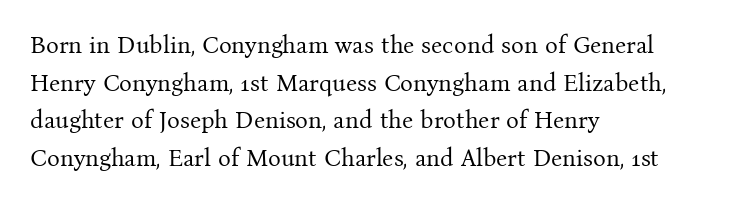
Q: Is the text bold? A: No.
Q: Is the text italic (slanted)? A: No, it is upright.
Q: Is the text underlined? A: No.
Q: How is the paragraph aligned? A: Left-aligned.
Q: Is the spacing between letters normal or unusually wide? A: Normal.
Q: Is the spacing between lines tight, normal or loose? A: Normal.
